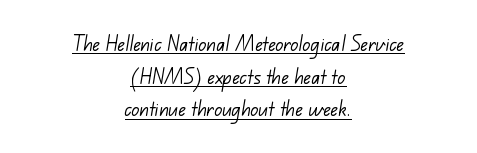
Spacing between characters is what you'd get straight out of the box. Glance below the letters and you will spot a drawn line. Caption: face not bold, strokes unweighted. Leftover space on each line is divided equally before and after the words.
